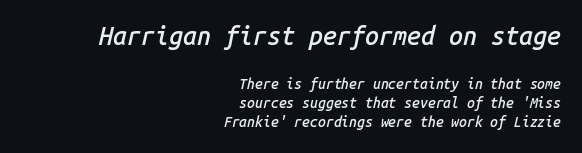
The image shows 25 px text type, italic (leaning right); set right-aligned, normal line spacing (1.36x), normal letter spacing, not underlined; the first (top) block is 1.79x larger.
